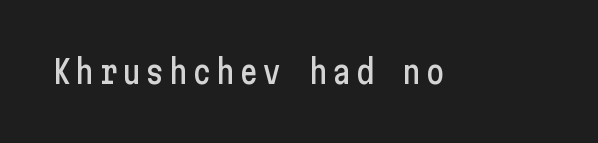
Any mark beneath the type? The region is blank. Stroke terminals: plain, sans-serif. Upright lettering throughout.
